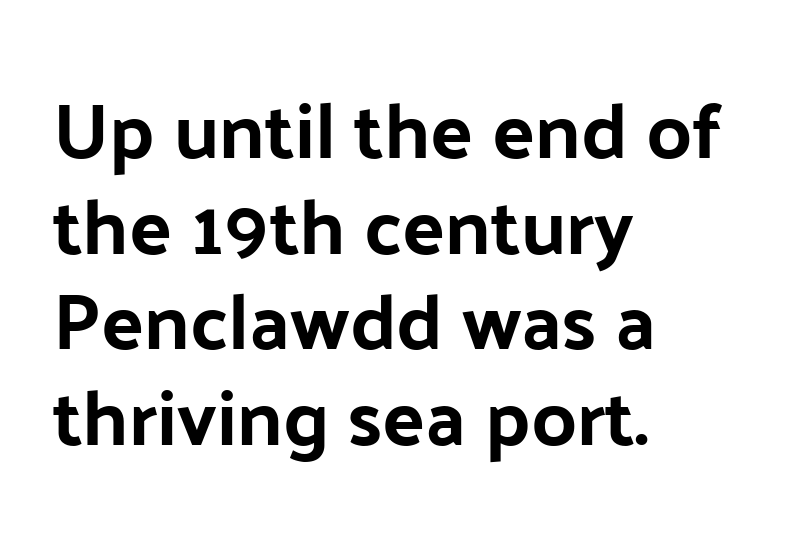
Short note: letters normally spaced. Does the lettering tilt? It doesn't — this is upright. As a designer I'd log this as weight 700, bold. Letterform terminals end flat and unadorned throughout the passage.
